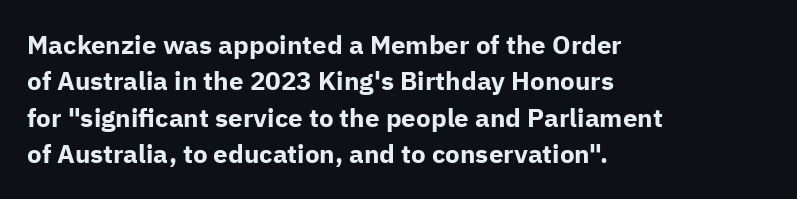
The image shows 26 px bold type, upright; set left-aligned, normal line spacing (1.4x), normal letter spacing, not underlined.
